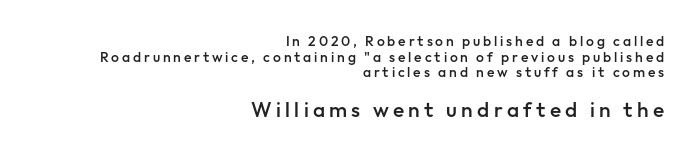
Larger block? The one below; the one above is distinctly smaller. Tall strokes in this sample are plumb rather than angled. Caption: expanded tracking, letters set apart. Visually the block forms a straight wall on the right and a jagged coastline on the left. One glance says dense: line gaps are narrower than usual. Check under the words: just untouched page.
